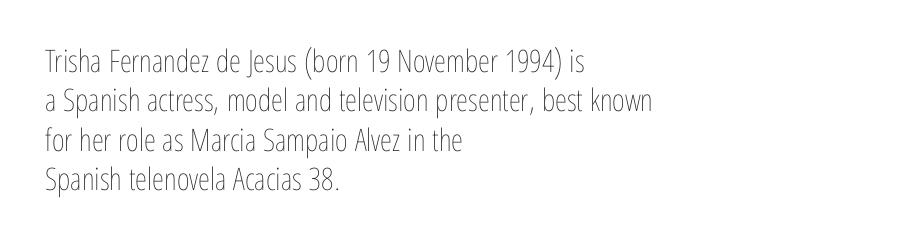
{"italic": "no", "bold": "no", "weight": "thin", "width": "condensed", "stroke_contrast": "low", "x_height": "medium", "monospaced": "no", "underline": "no", "align": "left", "line_spacing": "normal", "line_spacing_ratio": 1.27, "letter_spacing": "normal", "letter_spacing_em": 0.0, "glyph_px": 31}
